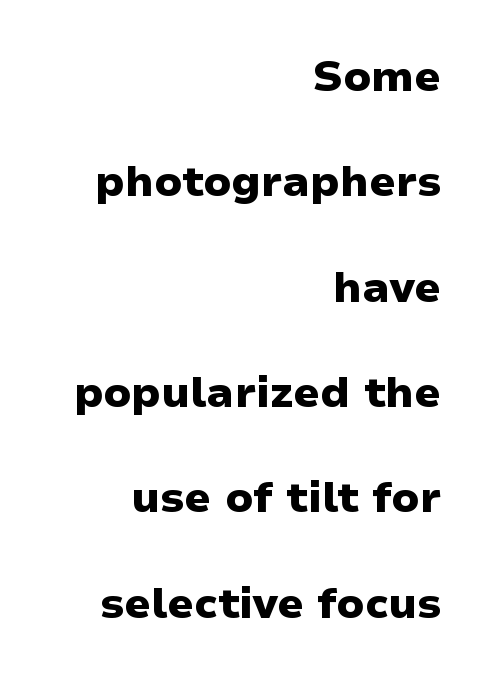
The rendering uses natural spacing where letterforms have individual widths. The rendering uses a large line-height, opening up the rows. Default kerning and tracking; the words read as compact shapes. You can tell from the bare stems that sans-serif type was used.
